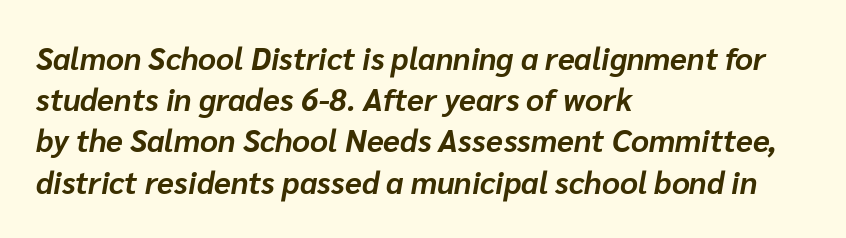
{"italic": "yes", "lean": "right", "slant_degrees": 10, "bold": "yes", "weight": "bold", "width": "normal", "stroke_contrast": "low", "x_height": "medium", "monospaced": "no", "underline": "no", "align": "left", "line_spacing": "normal", "line_spacing_ratio": 1.33, "letter_spacing": "normal", "letter_spacing_em": 0.0, "glyph_px": 31}
